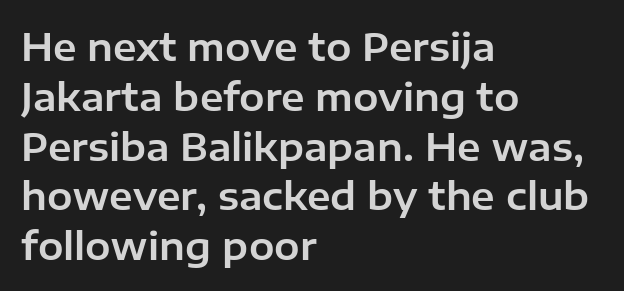
Q: Is the text italic (slanted)? A: No, it is upright.
Q: Is the typeface a serif or a sans-serif typeface? A: Sans-serif.
Q: Is the text underlined? A: No.
Q: How is the paragraph aligned? A: Left-aligned.
Q: Is the spacing between letters normal or unusually wide? A: Normal.
Q: Is the spacing between lines tight, normal or loose? A: Normal.
Q: Width (condensed, normal, or wide)? A: Normal.
Q: Stroke contrast? A: Low.
Q: x-height? A: Medium.
Q: Monospaced? A: No.
